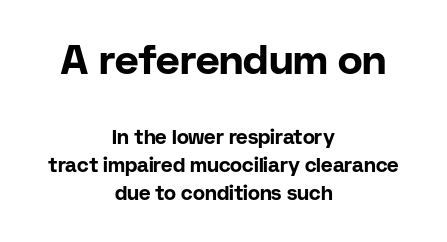
The image shows 41 px bold sans-serif type, upright; set centered, normal line spacing (1.4x), normal letter spacing, not underlined; the first (top) block is 2.05x larger; low stroke contrast and a medium x-height.
